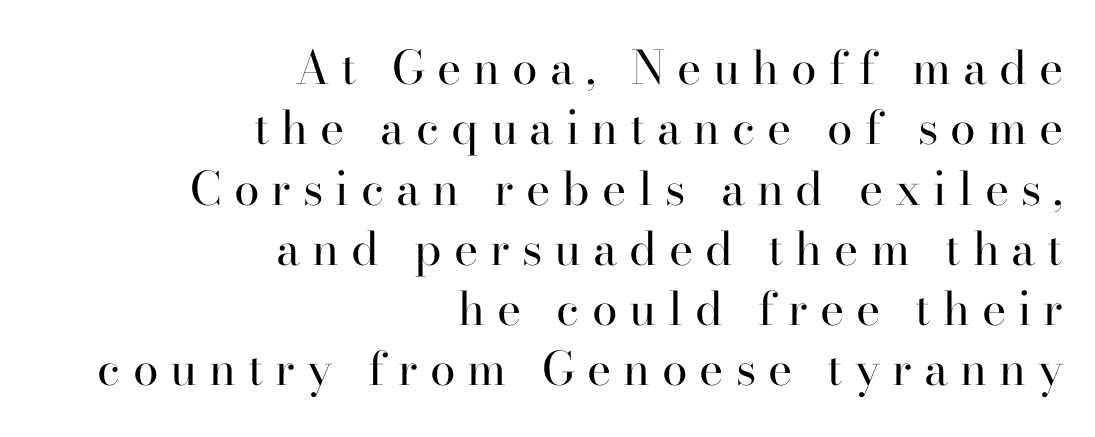
{"serif": "yes", "italic": "no", "bold": "no", "weight": "regular", "width": "normal", "stroke_contrast": "high", "x_height": "small", "monospaced": "no", "underline": "no", "align": "right", "line_spacing": "normal", "line_spacing_ratio": 1.31, "letter_spacing": "wide", "letter_spacing_em": 0.26, "glyph_px": 46}
